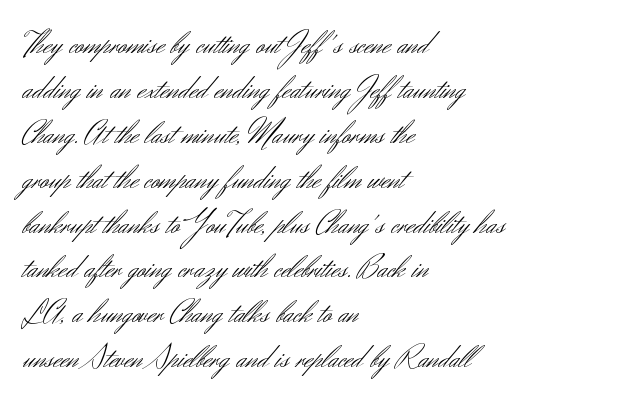
{"serif": "no", "bold": "no", "weight": "light", "width": "normal", "stroke_contrast": "medium", "x_height": "small", "monospaced": "no", "underline": "no", "align": "left", "line_spacing": "normal", "line_spacing_ratio": 1.36, "letter_spacing": "normal", "letter_spacing_em": 0.0, "glyph_px": 33}
